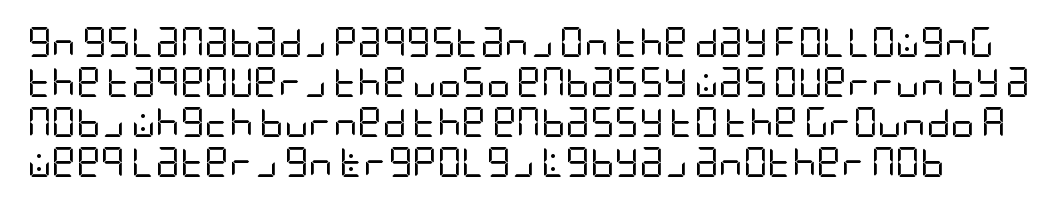
Notice how the stems are strictly vertical — no italics here. The face looks like a standard text weight, possibly lighter. Honestly, the letter spacing is just normal — you wouldn't notice it. The face used here is a sans, in the tradition of grotesques and geometrics. The words here are not underlined.
